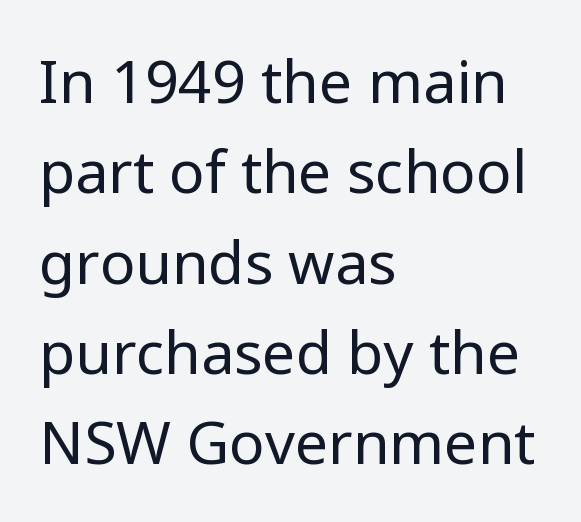
Q: Is the text bold? A: No.
Q: Is the text italic (slanted)? A: No, it is upright.
Q: Is the typeface a serif or a sans-serif typeface? A: Sans-serif.
Q: Is the text underlined? A: No.
Q: How is the paragraph aligned? A: Left-aligned.
Q: Is the spacing between letters normal or unusually wide? A: Normal.
Q: Is the spacing between lines tight, normal or loose? A: Normal.
Q: Width (condensed, normal, or wide)? A: Normal.
Q: Stroke contrast? A: Low.
Q: x-height? A: Medium.
Q: Monospaced? A: No.
